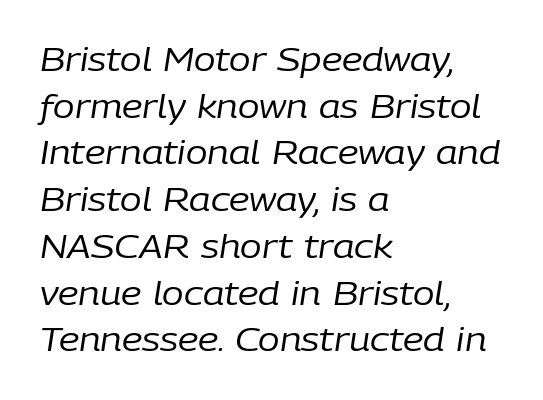
Q: Is the text bold? A: No.
Q: Is the text italic (slanted)? A: Yes, it leans right by about 9 degrees.
Q: Is the text underlined? A: No.
Q: How is the paragraph aligned? A: Left-aligned.
Q: Is the spacing between letters normal or unusually wide? A: Normal.
Q: Is the spacing between lines tight, normal or loose? A: Normal.
Q: Width (condensed, normal, or wide)? A: Normal.
Q: Stroke contrast? A: Low.
Q: x-height? A: Medium.
Q: Monospaced? A: No.
